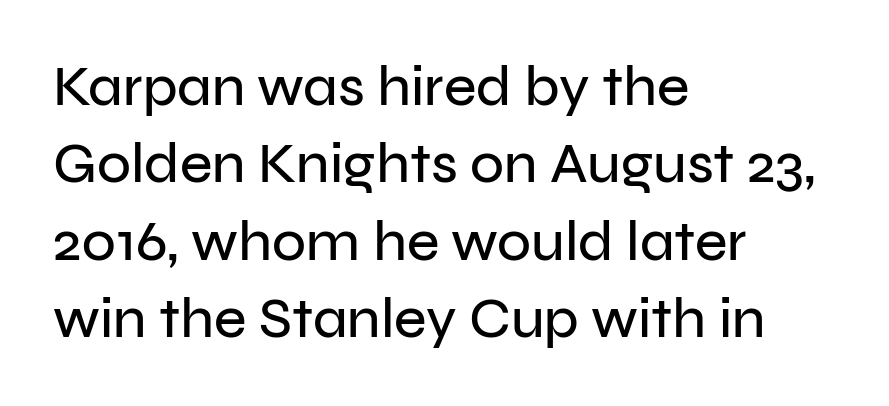
The image shows 56 px sans-serif type, upright; set left-aligned, normal line spacing (1.38x), normal letter spacing, not underlined; low stroke contrast and a medium x-height.
